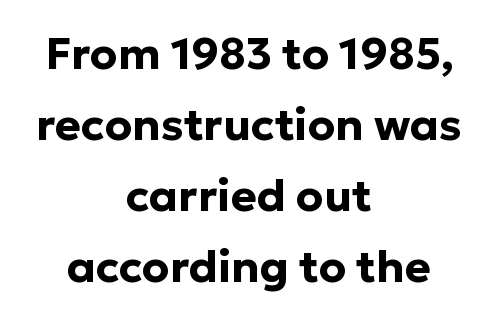
Q: Is the text bold? A: Yes.
Q: Is the text italic (slanted)? A: No, it is upright.
Q: Is the typeface a serif or a sans-serif typeface? A: Sans-serif.
Q: Is the text underlined? A: No.
Q: How is the paragraph aligned? A: Centered.
Q: Is the spacing between letters normal or unusually wide? A: Normal.
Q: Is the spacing between lines tight, normal or loose? A: Normal.
Q: Width (condensed, normal, or wide)? A: Normal.
Q: Stroke contrast? A: Low.
Q: x-height? A: Medium.
Q: Monospaced? A: No.
